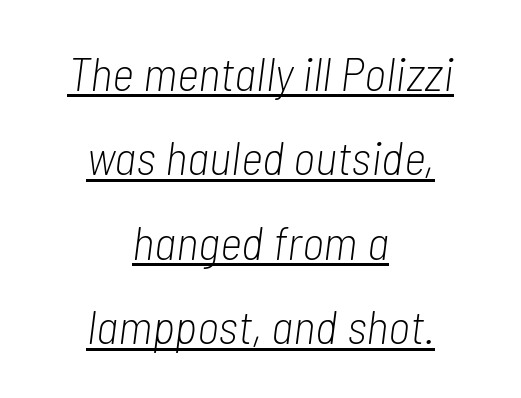
Q: Is the text bold? A: No.
Q: Is the text italic (slanted)? A: Yes, it leans right by about 7 degrees.
Q: Is the text underlined? A: Yes.
Q: How is the paragraph aligned? A: Centered.
Q: Is the spacing between letters normal or unusually wide? A: Normal.
Q: Width (condensed, normal, or wide)? A: Condensed.
Q: Stroke contrast? A: Low.
Q: x-height? A: Medium.
Q: Monospaced? A: No.
